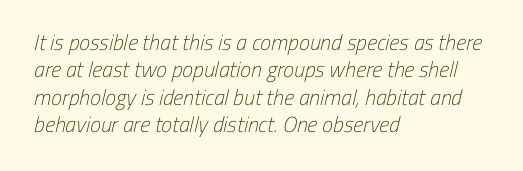
Does extra space separate the letters? No, they use regular spacing. Is the stroke heavy? The answer is a plain regular-or-lighter. Descenders are the only things crossing below the line. The paragraph shown leans on its left margin.
